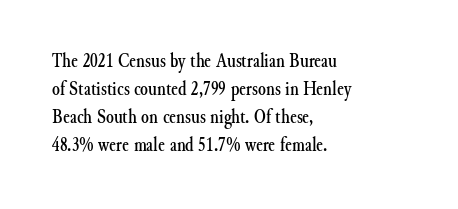
Ordinary non-slanted type is in use. Type without underlining. A typesetter would call this zero additional tracking. Horizontally, the lines are justified to the leading edge only. Honestly, the row spacing looks completely unremarkable.
